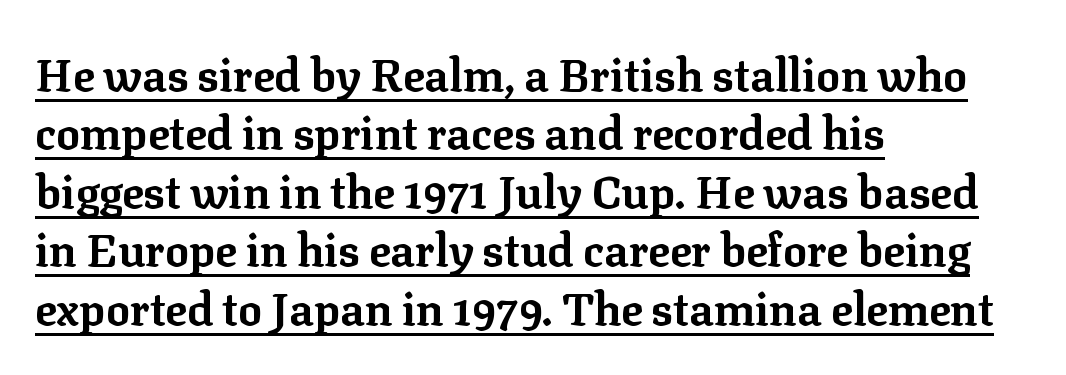
The image shows 45 px bold serif type, upright; set left-aligned, normal line spacing (1.3x), normal letter spacing, underlined; low stroke contrast and a medium x-height.
